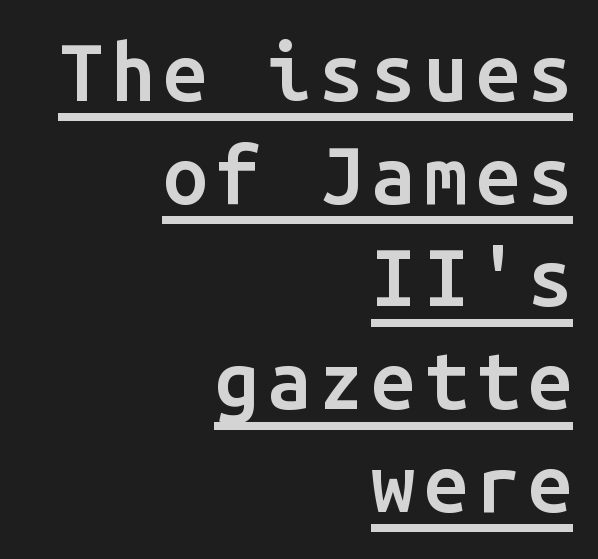
Grotesque or geometric, the face here clearly has no serifs. A typesetter would call this leading conventional body-copy spacing. Spacing verdict: monospaced, one width for all characters. Caption: multi-line text, flush right, ragged left.
